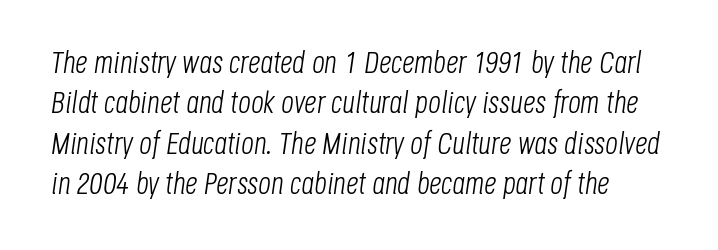
What's the leading like? Ordinary, nothing unusual. The letters look calm and open, with moderate or lighter stems. Descender tails drop into unmarked territory. Varying glyph widths throughout — classic text-font behaviour. Rendered with sloped, italic letterforms.
